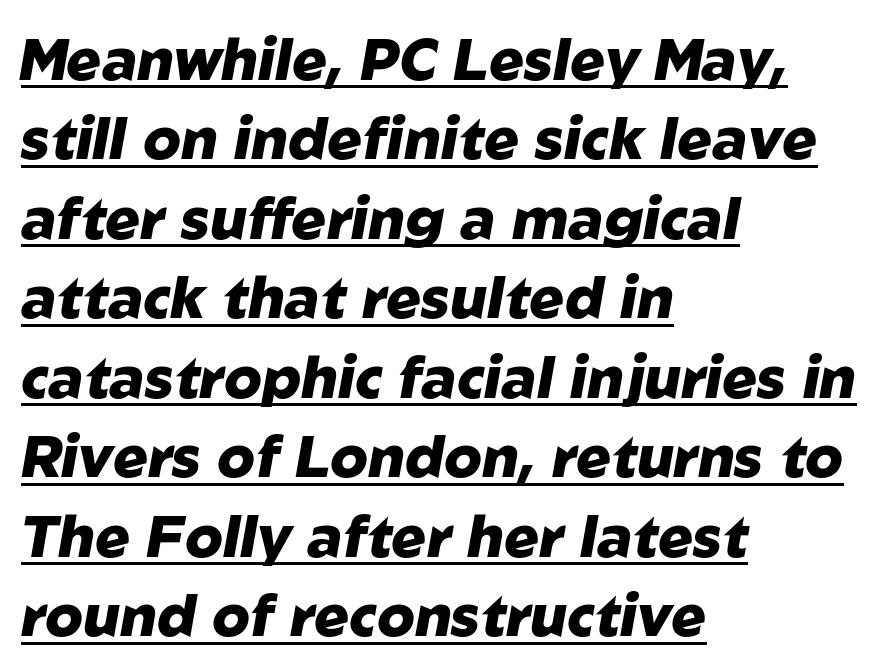
The image shows 58 px heavy type, italic (leaning right); set left-aligned, normal line spacing (1.37x), normal letter spacing, underlined; low stroke contrast and a medium x-height.
